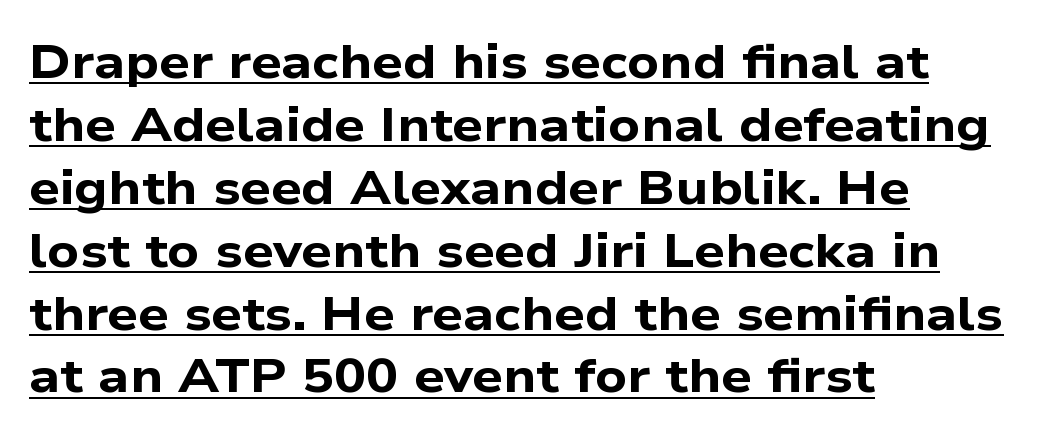
The image shows 48 px bold, wide sans-serif type; set left-aligned, normal line spacing (1.31x), normal letter spacing, underlined; low stroke contrast and a medium x-height.
